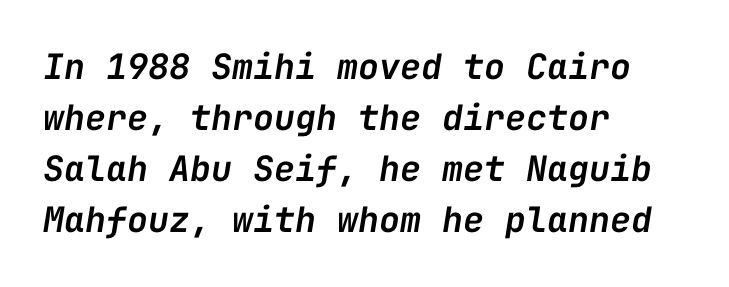
{"italic": "yes", "lean": "right", "slant_degrees": 9, "bold": "semi", "weight": "semibold", "width": "normal", "stroke_contrast": "low", "x_height": "medium", "monospaced": "yes", "underline": "no", "align": "left", "line_spacing": "normal", "line_spacing_ratio": 1.46, "letter_spacing": "normal", "letter_spacing_em": 0.0, "glyph_px": 35}
